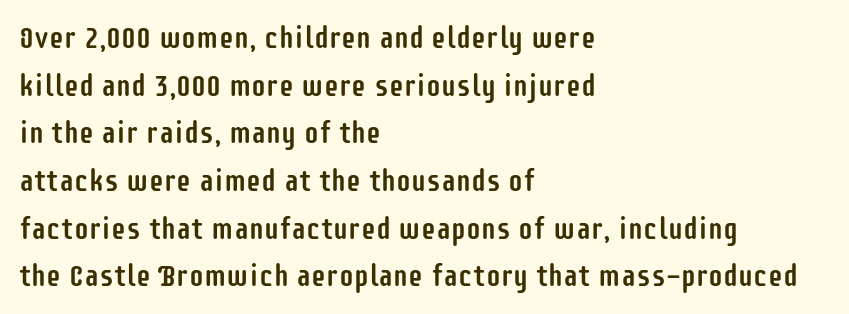
Rendered with straight, roman letterforms. Typographically, this falls in the sans-serif category. The lines sit at an ordinary, default distance from one another. Standard letterfit; no display-style spreading of the glyphs.
